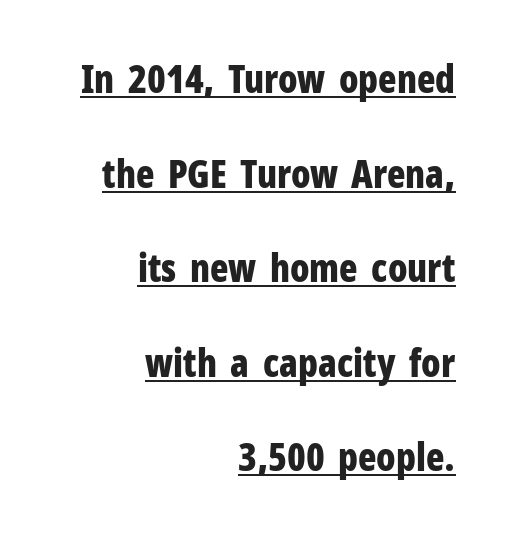
The image shows 38 px bold, condensed sans-serif type, upright; set right-aligned, loose line spacing (2.49x), normal letter spacing, underlined; low stroke contrast and a medium x-height.
